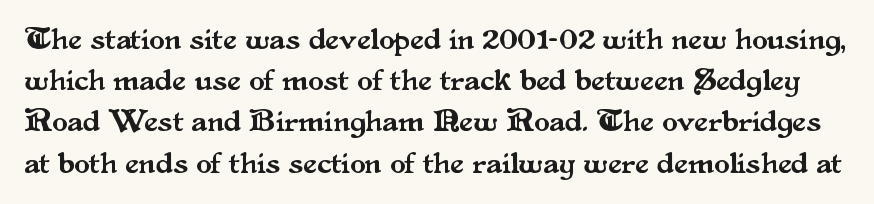
{"serif": "yes", "italic": "no", "width": "normal", "stroke_contrast": "medium", "x_height": "small", "monospaced": "no", "underline": "no", "line_spacing": "normal", "line_spacing_ratio": 1.33, "letter_spacing": "normal", "letter_spacing_em": 0.0, "glyph_px": 31}
